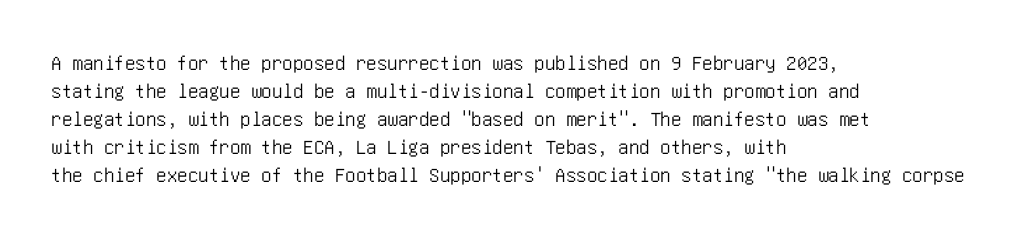
The image shows 21 px text type, upright; set left-aligned, normal line spacing (1.33x), normal letter spacing, not underlined.
